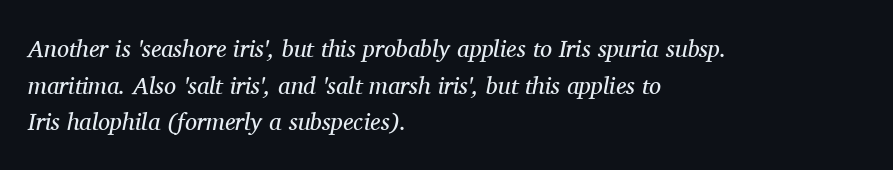
Q: Is the text bold? A: No.
Q: Is the text italic (slanted)? A: Yes, it leans right by about 11 degrees.
Q: Is the text underlined? A: No.
Q: How is the paragraph aligned? A: Left-aligned.
Q: Is the spacing between letters normal or unusually wide? A: Normal.
Q: Is the spacing between lines tight, normal or loose? A: Normal.
